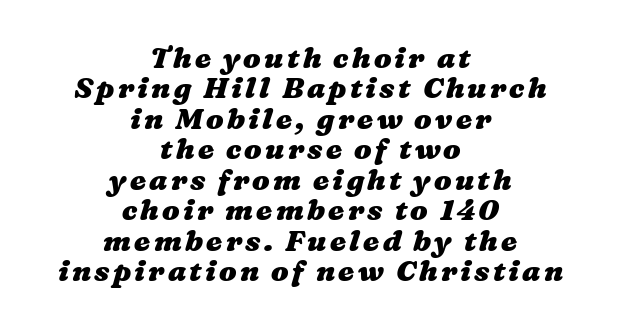
Q: Is the text bold? A: Yes.
Q: Is the text underlined? A: No.
Q: How is the paragraph aligned? A: Centered.
Q: Is the spacing between lines tight, normal or loose? A: Tight.
Q: Width (condensed, normal, or wide)? A: Wide.
Q: Stroke contrast? A: Medium.
Q: x-height? A: Medium.
Q: Monospaced? A: No.
